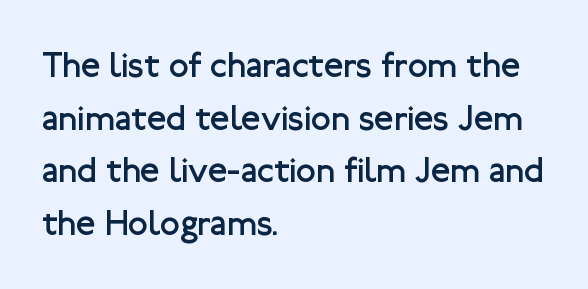
Q: Is the text bold? A: No.
Q: Is the text italic (slanted)? A: No, it is upright.
Q: Is the typeface a serif or a sans-serif typeface? A: Sans-serif.
Q: Is the text underlined? A: No.
Q: How is the paragraph aligned? A: Left-aligned.
Q: Is the spacing between letters normal or unusually wide? A: Normal.
Q: Is the spacing between lines tight, normal or loose? A: Normal.
Q: Width (condensed, normal, or wide)? A: Normal.
Q: Stroke contrast? A: Low.
Q: x-height? A: Medium.
Q: Monospaced? A: No.
